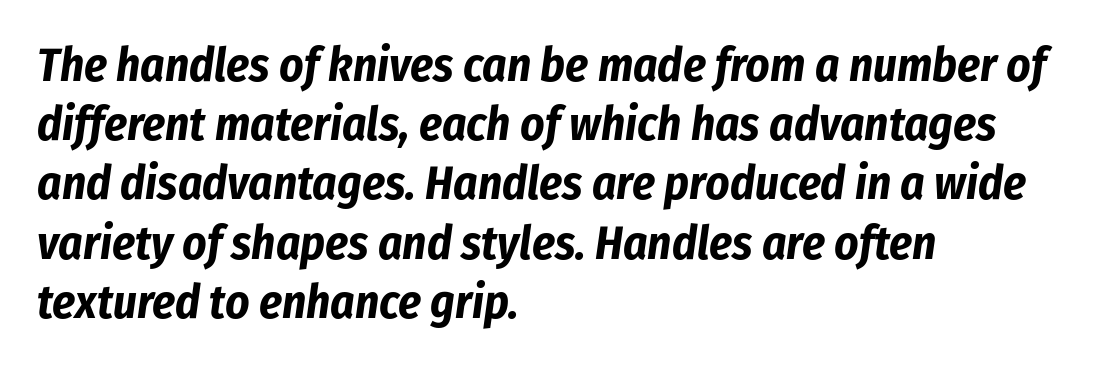
{"italic": "yes", "lean": "right", "slant_degrees": 8, "bold": "yes", "weight": "bold", "width": "condensed", "stroke_contrast": "low", "x_height": "medium", "monospaced": "no", "underline": "no", "align": "left", "line_spacing": "normal", "line_spacing_ratio": 1.26, "letter_spacing": "normal", "letter_spacing_em": 0.0, "glyph_px": 47}
